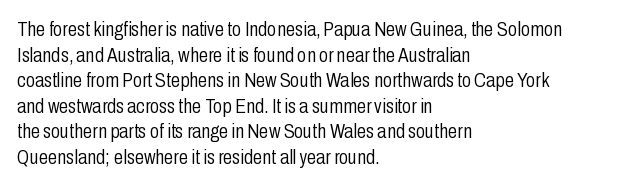
The image shows 21 px text type, upright; set left-aligned, line spacing 1.22x, normal letter spacing, not underlined.
